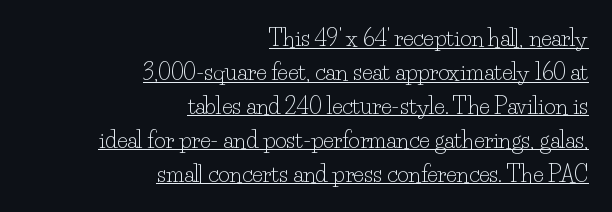
{"italic": "no", "bold": "no", "underline": "yes", "align": "right", "line_spacing": "normal", "line_spacing_ratio": 1.54, "letter_spacing": "normal", "letter_spacing_em": 0.0, "glyph_px": 22}
